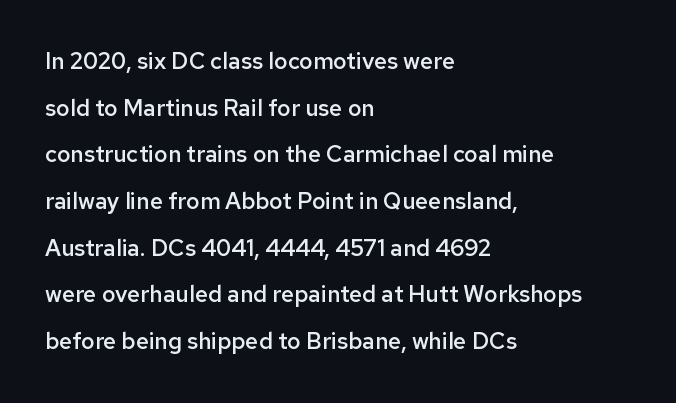
Q: Is the text bold? A: Semi-bold.
Q: Is the text italic (slanted)? A: No, it is upright.
Q: Is the text underlined? A: No.
Q: How is the paragraph aligned? A: Left-aligned.
Q: Is the spacing between letters normal or unusually wide? A: Normal.
Q: Is the spacing between lines tight, normal or loose? A: Loose.
